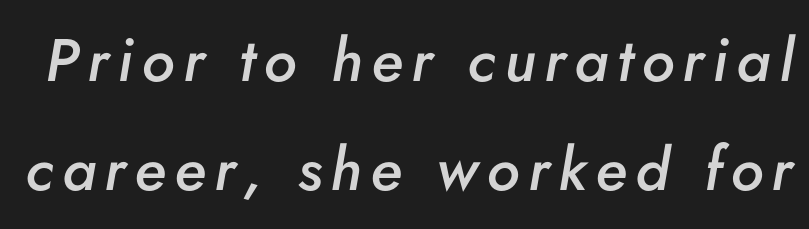
The image shows 60 px semibold type, italic (leaning right); set line spacing 1.81x, not underlined; low stroke contrast and a small x-height.
